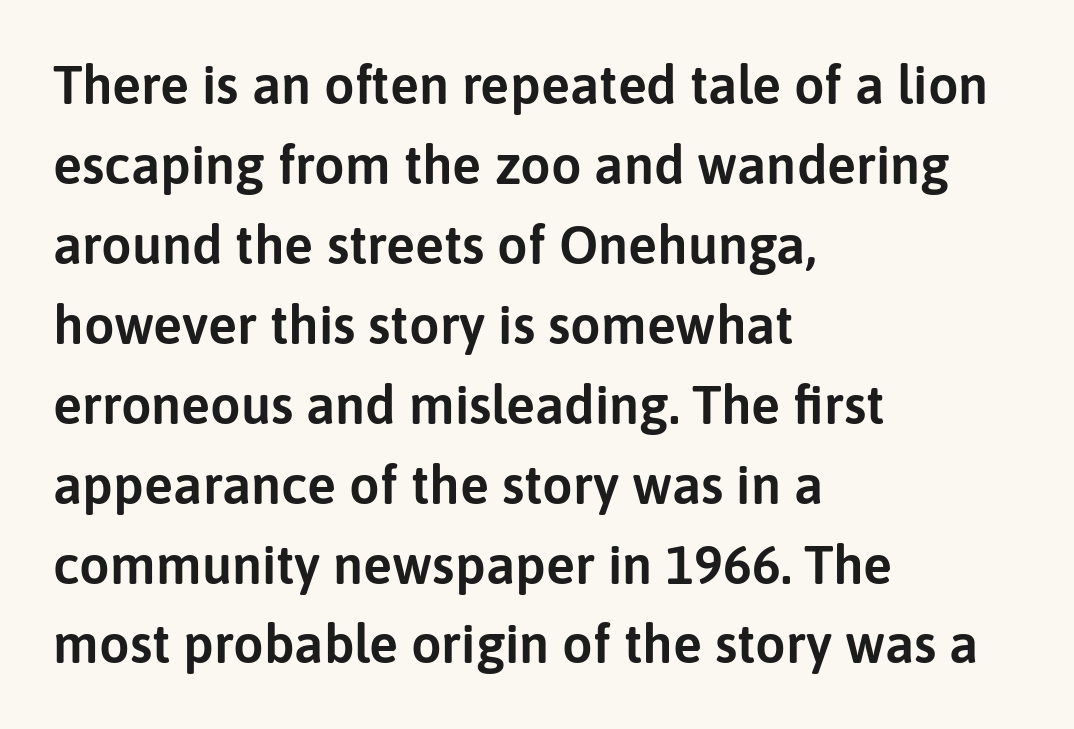
The paragraph has a hard left edge and a soft right edge. Normally led — the rows are evenly, conventionally spaced. The gaps between neighbouring characters are ordinary and unremarkable. The specimen omits any rule beneath the text block's lines. Every stem runs plumb, perpendicular to the baseline.
